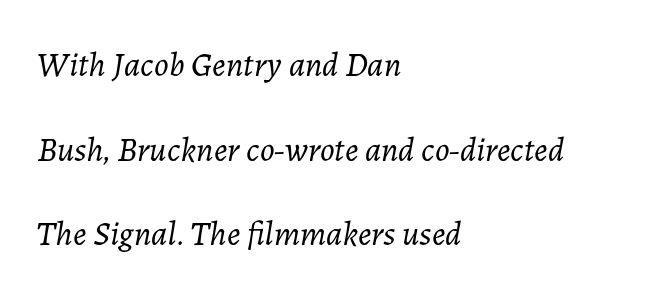
The image shows 34 px light type, italic (leaning right); set left-aligned, loose line spacing (2.49x), normal letter spacing, not underlined; low stroke contrast and a medium x-height.
